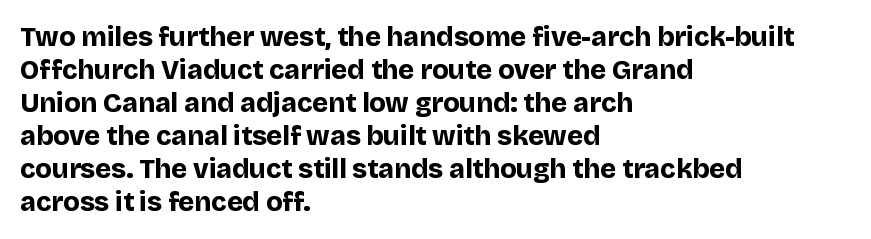
The image shows 27 px bold type, upright; set left-aligned, line spacing 1.22x, normal letter spacing, not underlined.
